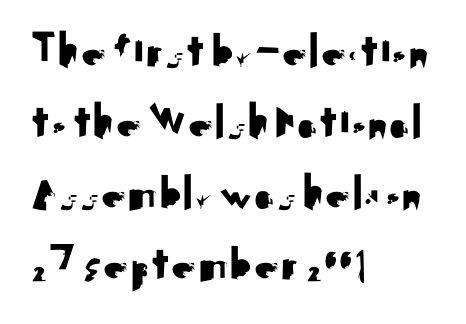
Q: Is the text italic (slanted)? A: No, it is upright.
Q: Is the typeface a serif or a sans-serif typeface? A: Sans-serif.
Q: Is the text underlined? A: No.
Q: How is the paragraph aligned? A: Left-aligned.
Q: Is the spacing between letters normal or unusually wide? A: Normal.
Q: Is the spacing between lines tight, normal or loose? A: Normal.
Q: Width (condensed, normal, or wide)? A: Normal.
Q: Stroke contrast? A: Medium.
Q: x-height? A: Small.
Q: Monospaced? A: No.
